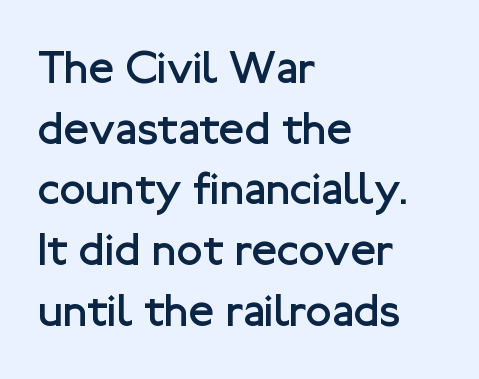
The image shows 47 px regular-weight sans-serif type, upright; set left-aligned, normal line spacing (1.29x), normal letter spacing, not underlined; low stroke contrast and a medium x-height.
